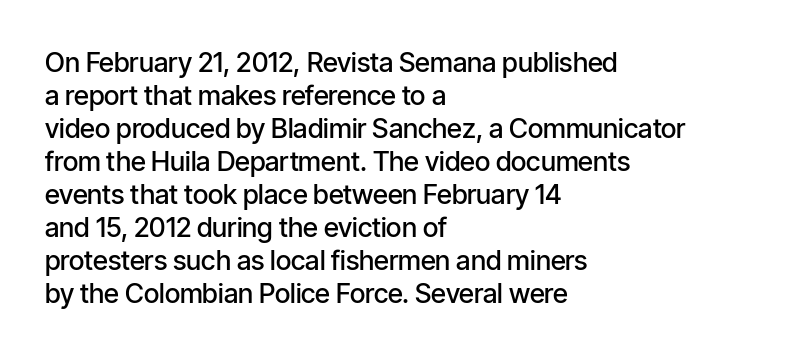
The compositor pushed each line to the left boundary. The space beneath each line is pristine and unruled. Moderately thickened strokes mark this as semibold type. Letter spacing: default. Quick note: not italic, upright.
